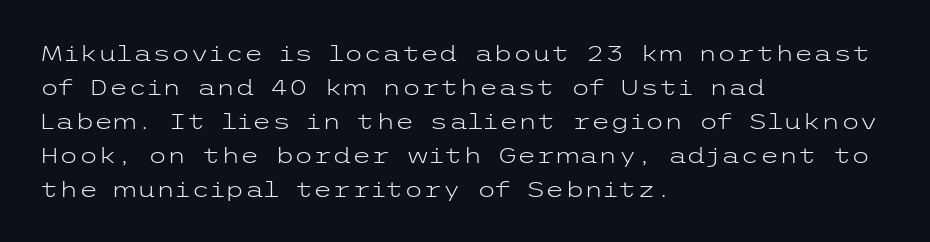
The image shows 22 px text type, upright; set left-aligned, normal line spacing (1.54x), normal letter spacing, not underlined.
